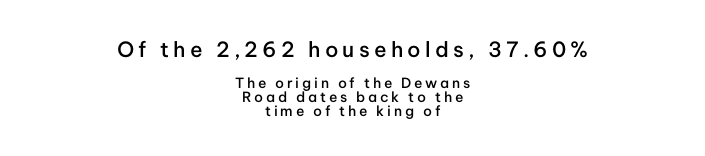
Q: Is the text bold? A: Semi-bold.
Q: Is the text italic (slanted)? A: No, it is upright.
Q: Is the text underlined? A: No.
Q: How is the paragraph aligned? A: Centered.
Q: Is the spacing between letters normal or unusually wide? A: Unusually wide.
Q: Is the spacing between lines tight, normal or loose? A: Tight.
Q: Which block of text is set in a larger size, the first (top) or the second (bottom)? A: The first (top) one.
